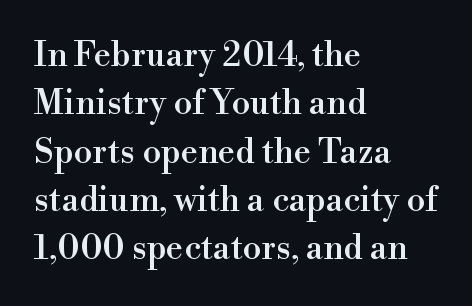
Where is the straight margin? On the left. The text was rendered using a seriffed face with decorative stroke endings. The space between consecutive lines is moderate. The string is rendered with underlining switched off. This sample uses an upright cut, with every glyph sitting square on the baseline.
